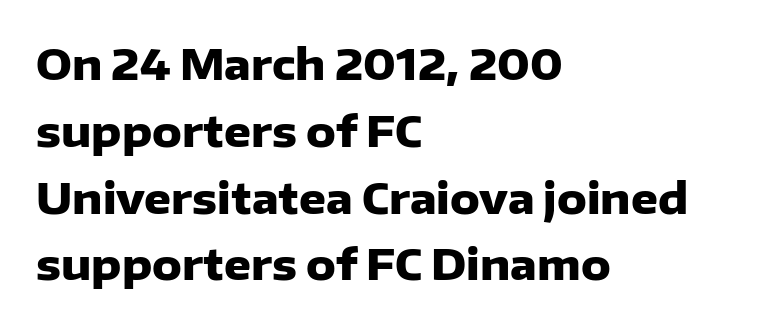
Q: Is the text bold? A: Yes.
Q: Is the text italic (slanted)? A: No, it is upright.
Q: Is the typeface a serif or a sans-serif typeface? A: Sans-serif.
Q: Is the text underlined? A: No.
Q: How is the paragraph aligned? A: Left-aligned.
Q: Is the spacing between letters normal or unusually wide? A: Normal.
Q: Is the spacing between lines tight, normal or loose? A: Normal.
Q: Width (condensed, normal, or wide)? A: Normal.
Q: Stroke contrast? A: Low.
Q: x-height? A: Medium.
Q: Monospaced? A: No.
